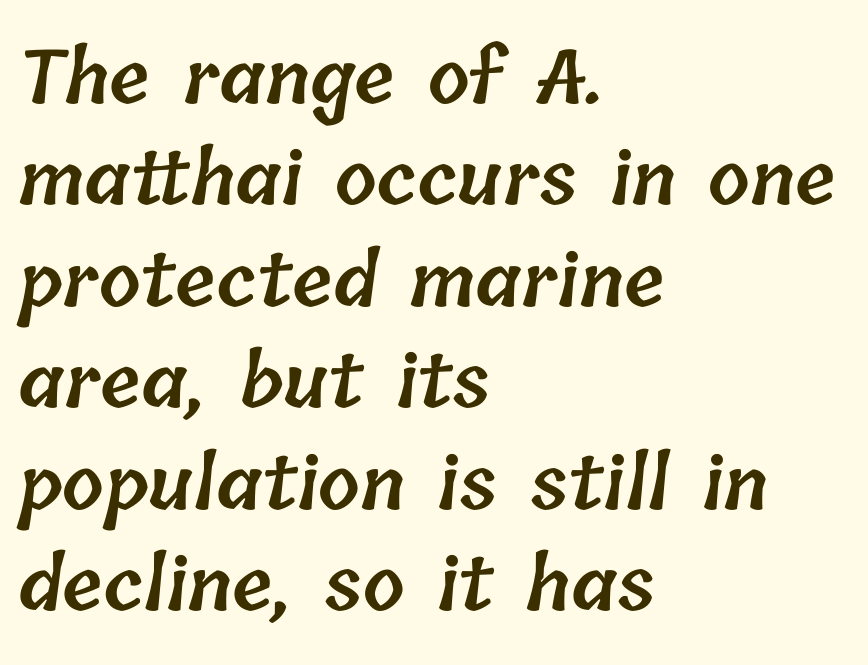
The image shows 74 px semibold type; set left-aligned, normal line spacing (1.37x), normal letter spacing, not underlined; low stroke contrast and a medium x-height.
